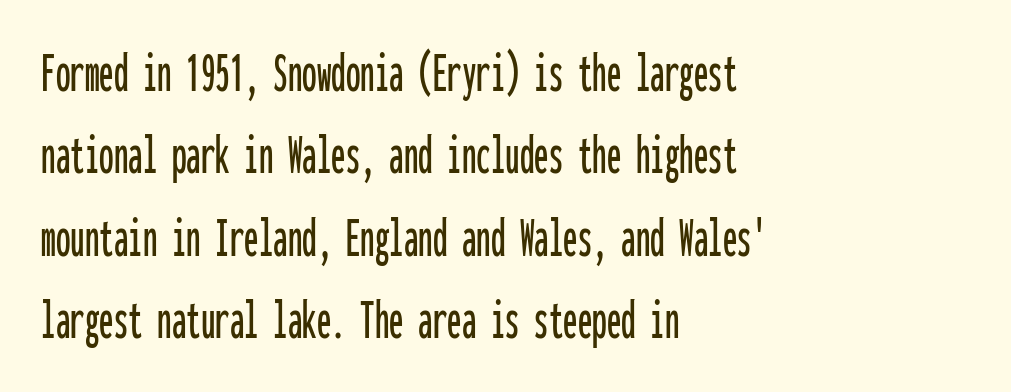
It's the straight-up-and-down kind of type. Letter spacing: default. Left-aligned paragraph, ragged on the right. One glance says typical: line gaps are just what's usual. The characters display no serif detailing; their extremities are plain.
